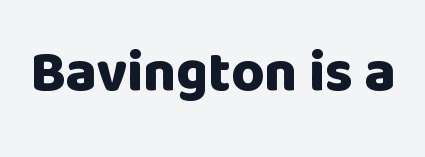
Q: Is the text bold? A: Yes.
Q: Is the text italic (slanted)? A: No, it is upright.
Q: Is the typeface a serif or a sans-serif typeface? A: Sans-serif.
Q: Is the text underlined? A: No.
Q: Is the spacing between letters normal or unusually wide? A: Normal.
Q: Width (condensed, normal, or wide)? A: Normal.
Q: Stroke contrast? A: Low.
Q: x-height? A: Large.
Q: Monospaced? A: No.
